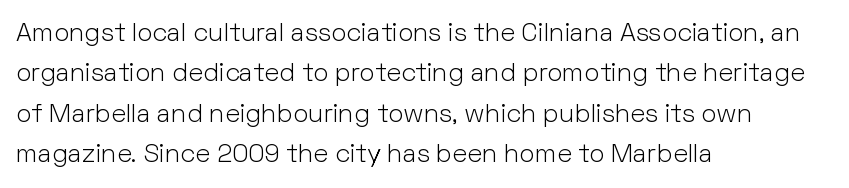
Check the space under the baseline: it is left empty. The type sits square on the baseline with zero lean. Line spacing here is normal. Casual observation: everything's shoved over to the left. Honestly, the letter spacing is just normal — you wouldn't notice it.
